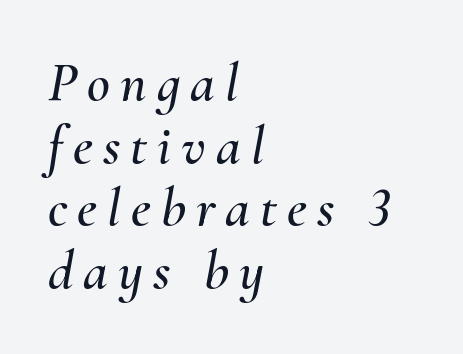
Q: Is the text italic (slanted)? A: Yes, it leans right by about 10 degrees.
Q: Is the text underlined? A: No.
Q: How is the paragraph aligned? A: Left-aligned.
Q: Is the spacing between lines tight, normal or loose? A: Tight.
Q: Width (condensed, normal, or wide)? A: Normal.
Q: Stroke contrast? A: Medium.
Q: x-height? A: Small.
Q: Monospaced? A: No.
